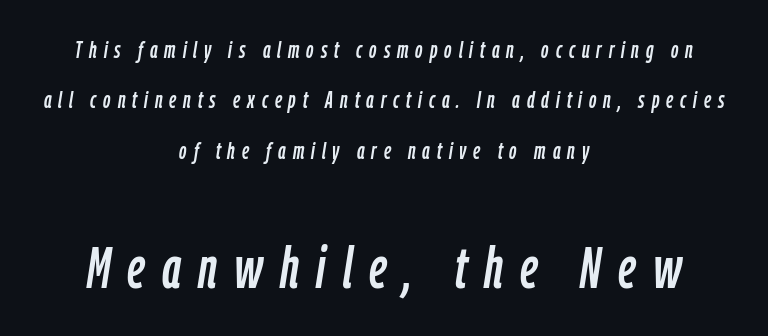
The rendering uses natural spacing where letterforms have individual widths. Notice how the stems are inclined rather than vertical — that's the hallmark of italics. The rendering uses a large line-height, opening up the rows. These lines are centered, leaving both edges ragged. The tracking reads as deliberately expanded to a designer's eye. Typesetter's note — lower block bumped up in size, upper block left smaller.
